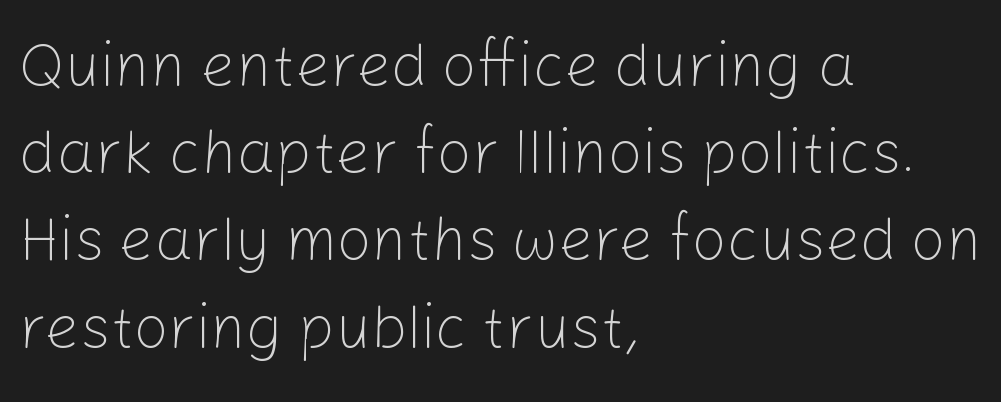
Q: Is the text bold? A: No.
Q: Is the text italic (slanted)? A: No, it is upright.
Q: Is the typeface a serif or a sans-serif typeface? A: Sans-serif.
Q: Is the text underlined? A: No.
Q: How is the paragraph aligned? A: Left-aligned.
Q: Is the spacing between letters normal or unusually wide? A: Normal.
Q: Is the spacing between lines tight, normal or loose? A: Normal.
Q: Width (condensed, normal, or wide)? A: Normal.
Q: Stroke contrast? A: Low.
Q: x-height? A: Medium.
Q: Monospaced? A: No.
